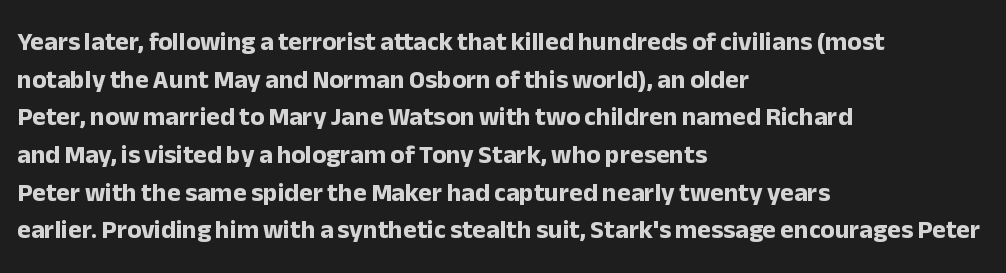
The image shows 26 px bold type, upright; set left-aligned, normal line spacing (1.45x), normal letter spacing, not underlined.
